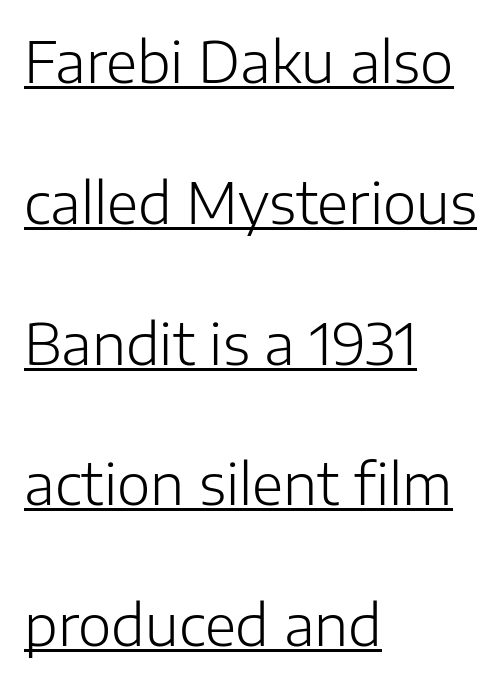
{"serif": "no", "italic": "no", "bold": "no", "weight": "light", "width": "normal", "stroke_contrast": "low", "x_height": "medium", "monospaced": "no", "underline": "yes", "align": "left", "line_spacing": "loose", "line_spacing_ratio": 2.47, "letter_spacing": "normal", "letter_spacing_em": 0.0, "glyph_px": 57}
